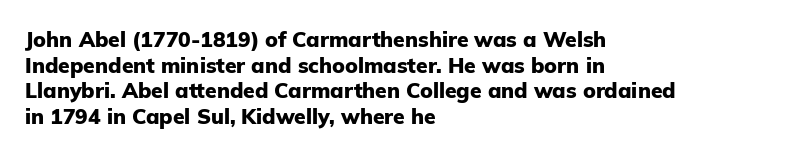
{"italic": "no", "bold": "yes", "underline": "no", "align": "left", "line_spacing_ratio": 1.22, "letter_spacing": "normal", "letter_spacing_em": 0.0, "glyph_px": 21}
